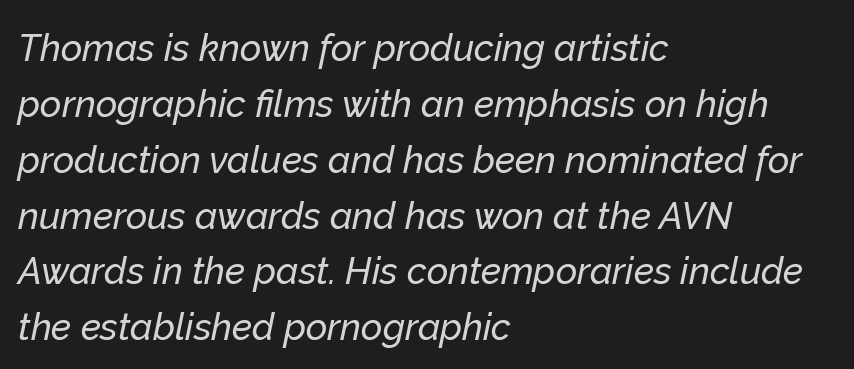
{"italic": "yes", "lean": "right", "slant_degrees": 12, "width": "normal", "stroke_contrast": "low", "x_height": "medium", "monospaced": "no", "underline": "no", "align": "left", "line_spacing": "normal", "line_spacing_ratio": 1.51, "letter_spacing": "normal", "letter_spacing_em": 0.0, "glyph_px": 37}
